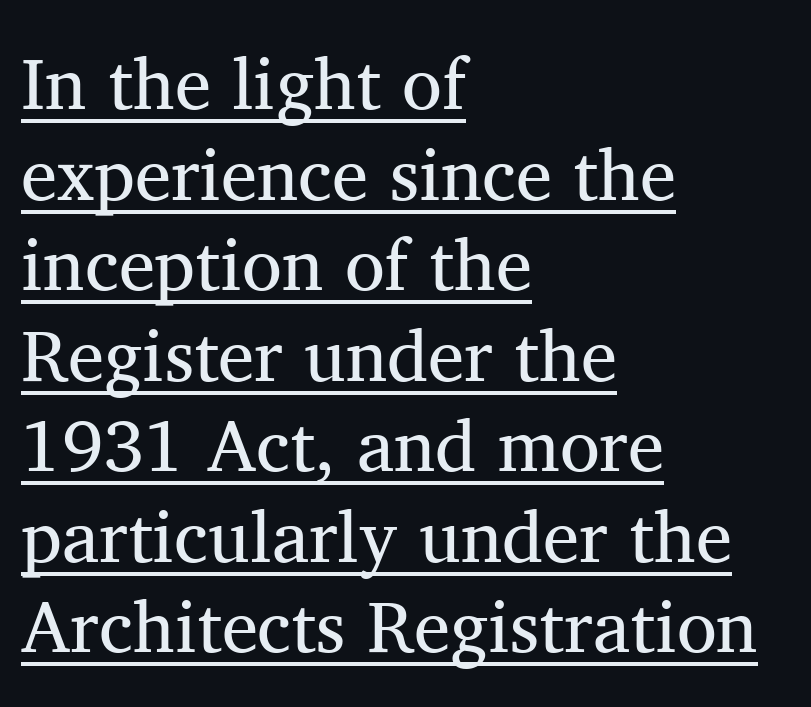
{"serif": "yes", "italic": "no", "bold": "no", "weight": "regular", "width": "normal", "stroke_contrast": "medium", "x_height": "medium", "monospaced": "no", "underline": "yes", "align": "left", "line_spacing_ratio": 1.24, "letter_spacing": "normal", "letter_spacing_em": 0.0, "glyph_px": 73}
